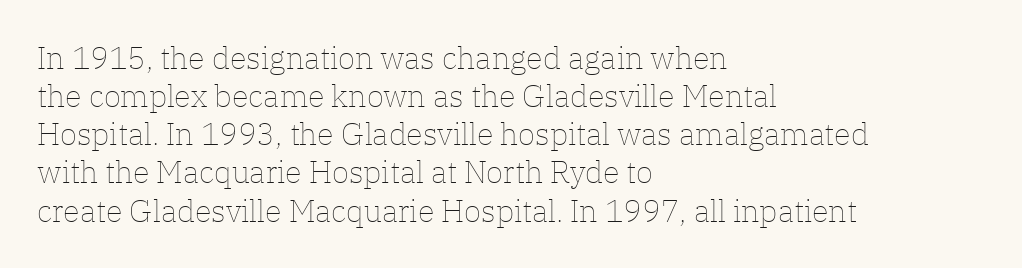
Teacher's note: observe the even left margin — that is flush-left alignment. Do the characters align in a grid? No, the font is proportional. Compared with a typical body face, this is equally light or lighter still. Underline: absent. Nobody touched the tracking dial on this one.
